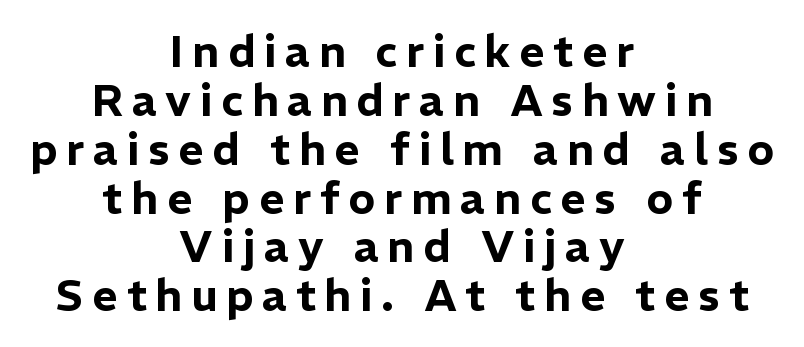
Q: Is the text italic (slanted)? A: No, it is upright.
Q: Is the typeface a serif or a sans-serif typeface? A: Sans-serif.
Q: Is the text underlined? A: No.
Q: How is the paragraph aligned? A: Centered.
Q: Is the spacing between letters normal or unusually wide? A: Unusually wide.
Q: Is the spacing between lines tight, normal or loose? A: Tight.
Q: Width (condensed, normal, or wide)? A: Normal.
Q: Stroke contrast? A: Low.
Q: x-height? A: Medium.
Q: Monospaced? A: No.
